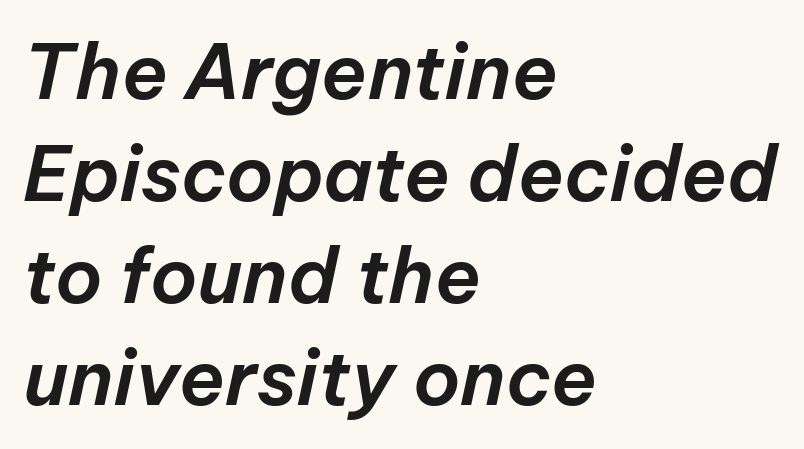
The image shows 76 px text type, italic (leaning right); set left-aligned, normal line spacing (1.34x), normal letter spacing, not underlined; low stroke contrast and a medium x-height.
